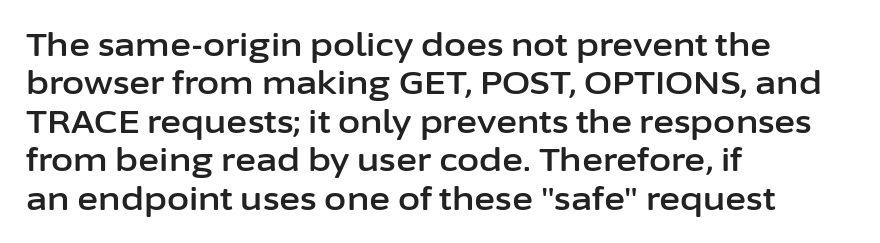
Observe the absence of serifs on each vertical stroke in this sample. Underline: absent. Ordinary non-slanted type is in use. Reading down the block, your eye returns to a fixed left position each line. The face used here is proportionally spaced, like ordinary book or web type.
